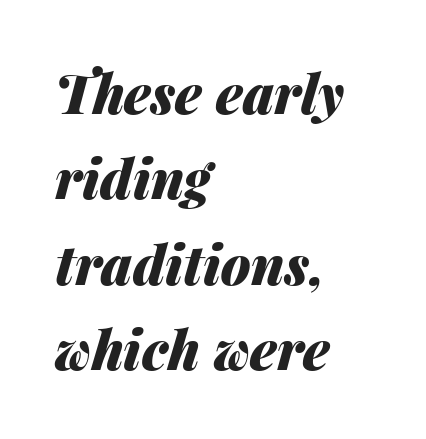
The lines in this sample share a left origin and differ only in where they stop. Think of a printed novel: that variable character pitch is what you see here. The face used here has a pronounced slope to its letters. The gaps between neighbouring characters are ordinary and unremarkable.
